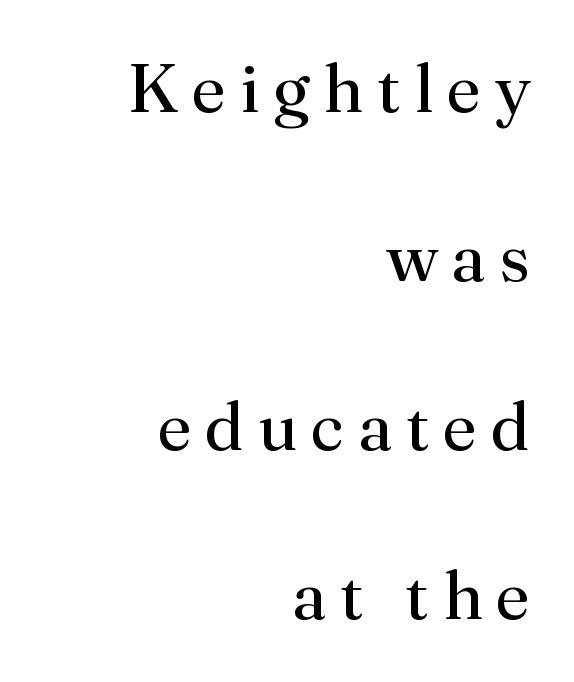
Serif or sans? Serif — the stroke terminals have little feet. This sample is right-justified, so line beginnings fall wherever the words allow. No word sits above an underline. This sample has the flowing, uneven cadence of proportional lettering. This rendering widens character spacing well past its baseline value. The strokes carry an ordinary text weight at most.
